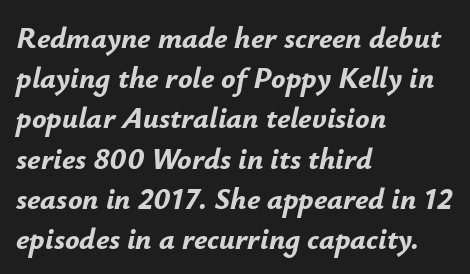
The image shows 30 px bold type, italic (leaning right); set left-aligned, normal line spacing (1.34x), normal letter spacing, not underlined; low stroke contrast and a small x-height.
